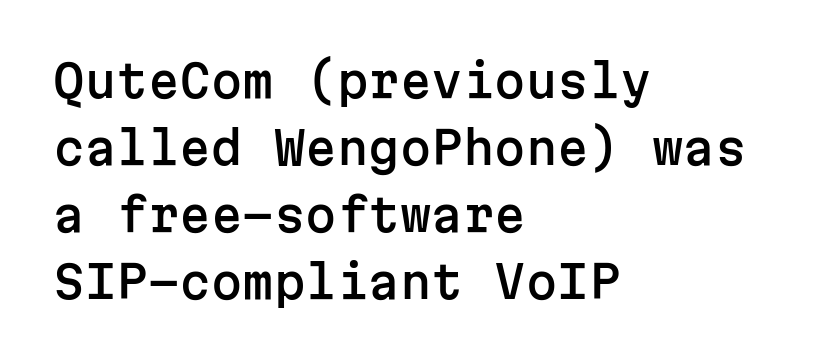
{"serif": "no", "italic": "no", "width": "normal", "stroke_contrast": "low", "x_height": "medium", "monospaced": "yes", "underline": "no", "align": "left", "line_spacing": "normal", "line_spacing_ratio": 1.49, "letter_spacing": "normal", "letter_spacing_em": 0.0, "glyph_px": 45}
